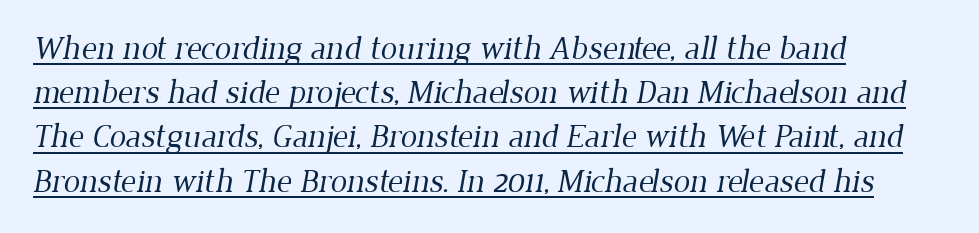
The image shows 33 px regular-weight serif type; set left-aligned, normal line spacing (1.34x), normal letter spacing, underlined; low stroke contrast and a medium x-height.
